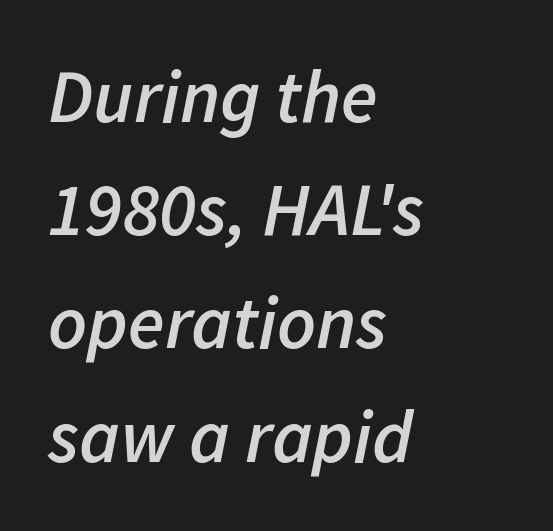
The text block is weighted toward the left margin, trailing off unevenly rightward. Leading: standard. Words appear dense and cohesive because spacing is normal. Compared with ordinary roman type, these characters are visibly tilted. Caption: semibold face, moderately heavy strokes.
